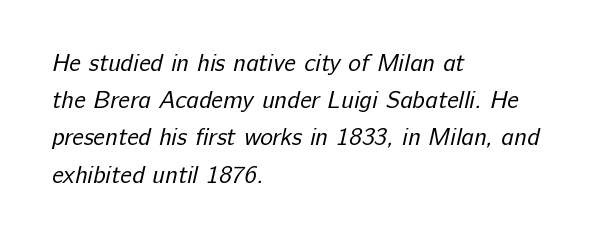
Beneath every word, the page is bare. The leading is moderate, giving the passage an even texture. This sample uses plain, unmodified letter spacing. Vertical stems look standard width or narrower in stroke. This sample is left-justified, so line endings fall wherever the words run out.
